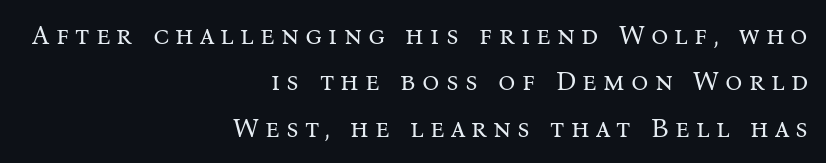
The rag falls on the left side of this text block. Descenders hang freely into open space. Upright lettering throughout. Is the type heavy? It reads as light-to-regular instead. You could only call the tracking loose — the letters float apart.
